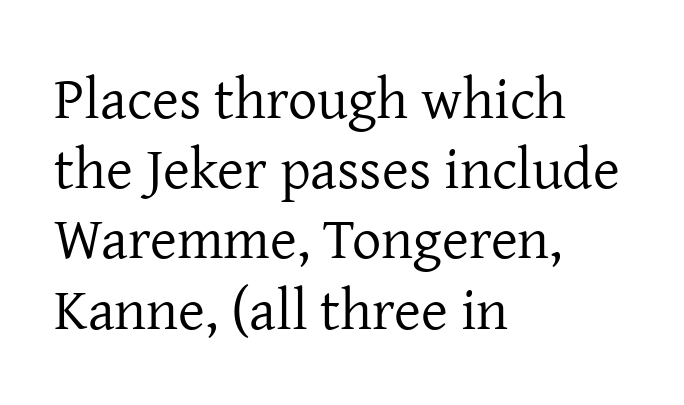
{"serif": "yes", "italic": "no", "bold": "no", "weight": "regular", "width": "normal", "stroke_contrast": "low", "x_height": "medium", "monospaced": "no", "underline": "no", "align": "left", "line_spacing_ratio": 1.21, "letter_spacing": "normal", "letter_spacing_em": 0.0, "glyph_px": 58}
